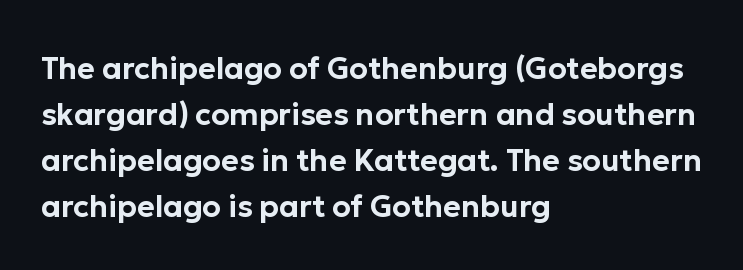
The image shows 30 px sans-serif type, upright; set left-aligned, normal line spacing (1.53x), normal letter spacing, not underlined; low stroke contrast and a medium x-height.
